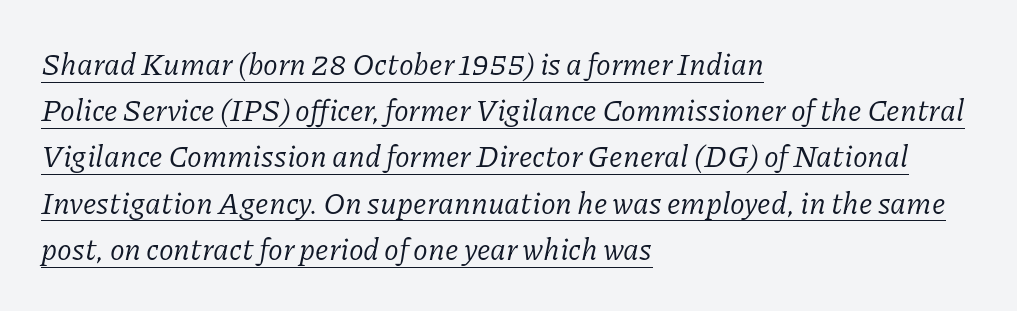
{"serif": "yes", "italic": "yes", "lean": "right", "slant_degrees": 11, "bold": "no", "weight": "regular", "width": "normal", "stroke_contrast": "low", "x_height": "medium", "monospaced": "no", "underline": "yes", "align": "left", "line_spacing": "normal", "line_spacing_ratio": 1.54, "letter_spacing": "normal", "letter_spacing_em": 0.0, "glyph_px": 30}
